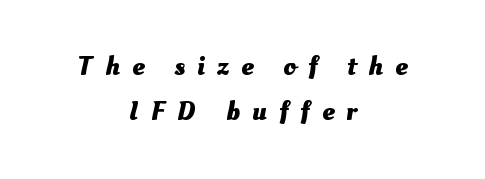
{"bold": "yes", "underline": "no", "align": "center", "line_spacing": "normal", "line_spacing_ratio": 1.68, "letter_spacing": "wide", "letter_spacing_em": 0.46, "glyph_px": 27}
